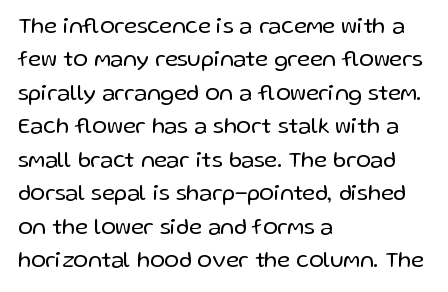
{"italic": "no", "bold": "no", "underline": "no", "align": "left", "line_spacing": "normal", "line_spacing_ratio": 1.52, "letter_spacing": "normal", "letter_spacing_em": 0.0, "glyph_px": 22}
